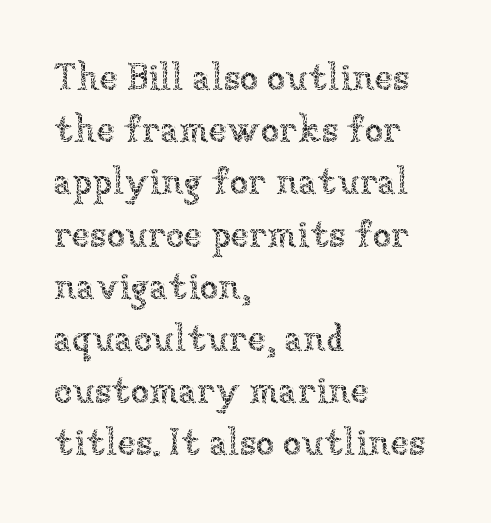
The image shows 37 px thin type, upright; set left-aligned, normal line spacing (1.41x), normal letter spacing, not underlined; low stroke contrast and a medium x-height.
